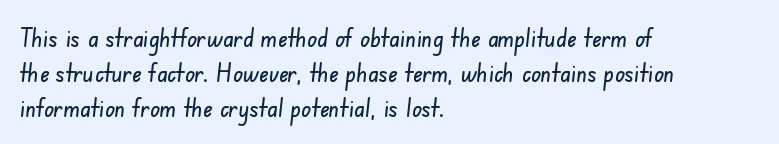
Glance below the letters and you will spot only blank space. A typesetter would call this leading conventional body-copy spacing. Nothing unusual about the tracking: characters are spaced as the font intends. The text block is weighted toward the left margin, trailing off unevenly rightward.
